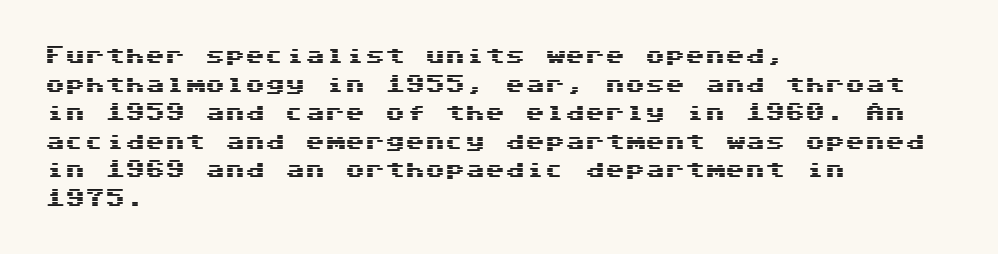
Q: Is the text italic (slanted)? A: No, it is upright.
Q: Is the text underlined? A: No.
Q: How is the paragraph aligned? A: Left-aligned.
Q: Is the spacing between letters normal or unusually wide? A: Normal.
Q: Is the spacing between lines tight, normal or loose? A: Normal.
